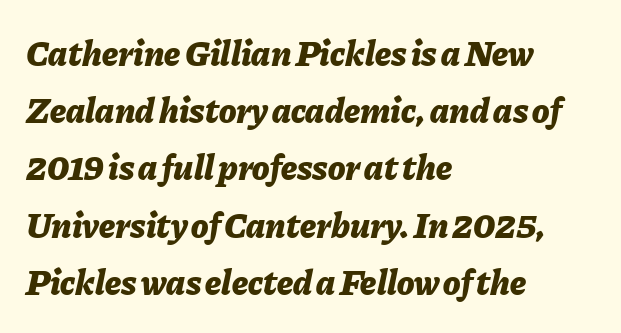
Q: Is the text bold? A: Yes.
Q: Is the text italic (slanted)? A: Yes, it leans right by about 11 degrees.
Q: Is the text underlined? A: No.
Q: How is the paragraph aligned? A: Left-aligned.
Q: Is the spacing between letters normal or unusually wide? A: Normal.
Q: Is the spacing between lines tight, normal or loose? A: Normal.
Q: Width (condensed, normal, or wide)? A: Normal.
Q: Stroke contrast? A: Low.
Q: x-height? A: Medium.
Q: Monospaced? A: No.
